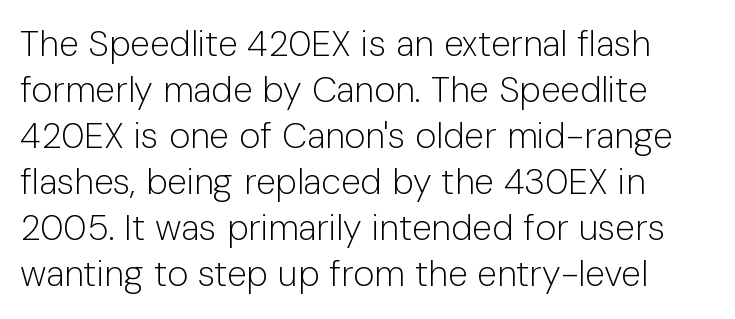
No word sits above an underline. Is there much room between lines? A standard amount, neither cramped nor airy. There is no visible air inserted between adjacent glyphs. Each letter's strokes conclude bluntly, with no projecting serifs. The setting favours the left margin, as ordinary paragraphs usually do. These lines were composed using upright roman letters.
